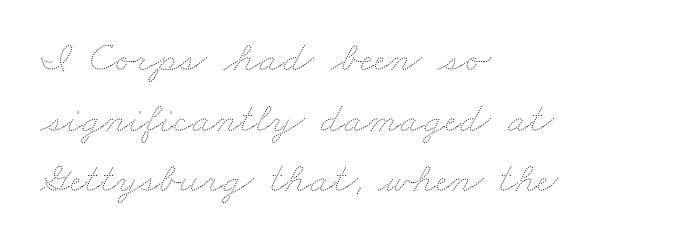
The image shows 43 px thin, wide type; set left-aligned, normal line spacing (1.41x), normal letter spacing, not underlined; medium stroke contrast and a small x-height.
